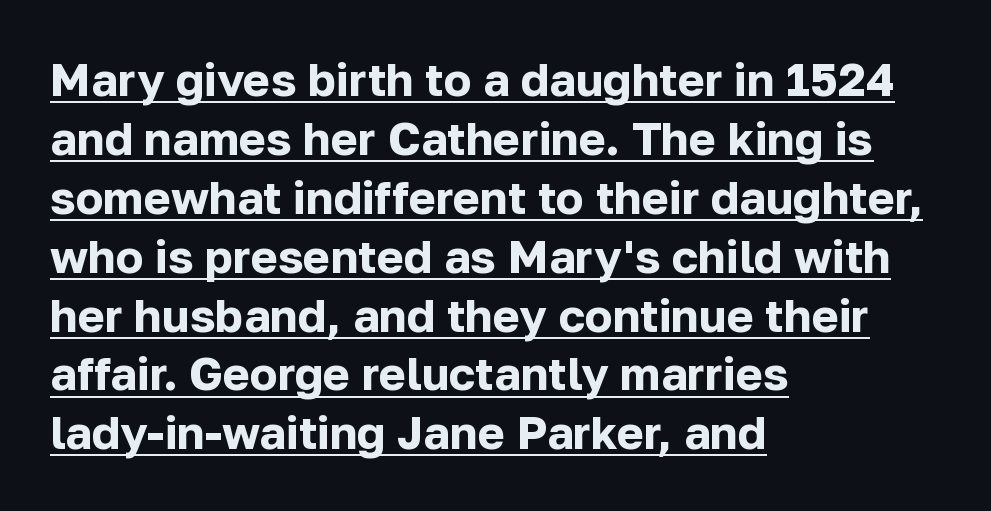
The image shows 46 px bold sans-serif type, upright; set left-aligned, normal line spacing (1.28x), normal letter spacing, underlined; low stroke contrast and a medium x-height.
